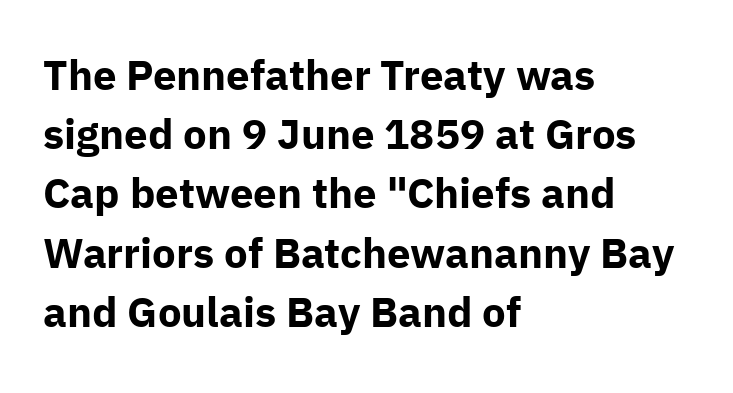
{"serif": "no", "italic": "no", "bold": "yes", "weight": "bold", "width": "normal", "stroke_contrast": "low", "x_height": "medium", "monospaced": "no", "underline": "no", "align": "left", "line_spacing": "normal", "line_spacing_ratio": 1.41, "letter_spacing": "normal", "letter_spacing_em": 0.0, "glyph_px": 42}
